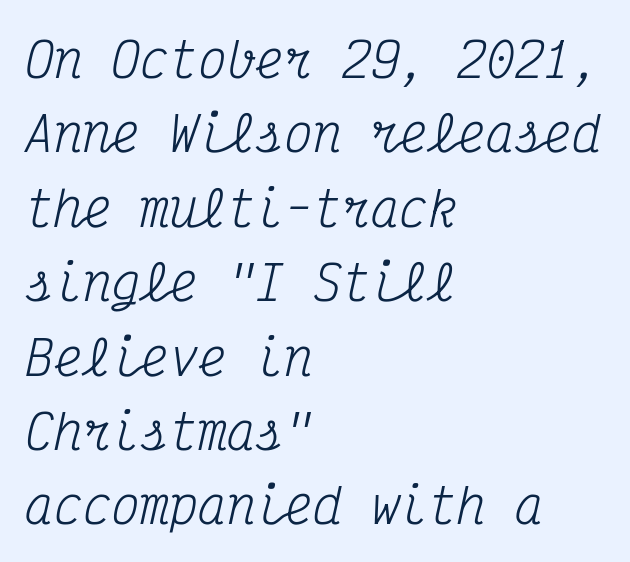
No extra ink here — the face is not bold. This rendering features lettering with no underline. The passage shown leans; its letterforms are oblique. Small tapered or slab feet sit at the stroke ends, so this counts as serif. Each new line begins a customary step beneath the previous one. The compositor pushed each line to the left boundary.
